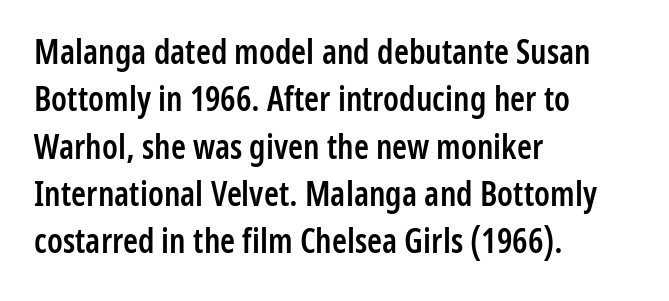
{"serif": "no", "italic": "no", "bold": "semi", "weight": "semibold", "width": "condensed", "stroke_contrast": "low", "x_height": "medium", "monospaced": "no", "underline": "no", "align": "left", "line_spacing": "normal", "line_spacing_ratio": 1.39, "letter_spacing": "normal", "letter_spacing_em": 0.0, "glyph_px": 34}
